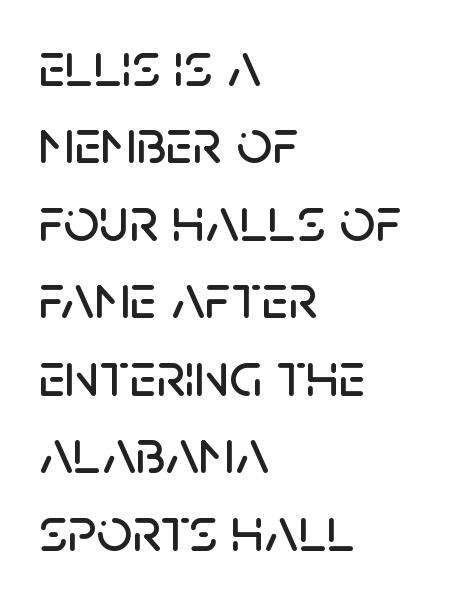
The image shows 63 px sans-serif type, upright; set left-aligned, line spacing 1.23x, normal letter spacing, not underlined; low stroke contrast and a large x-height.
